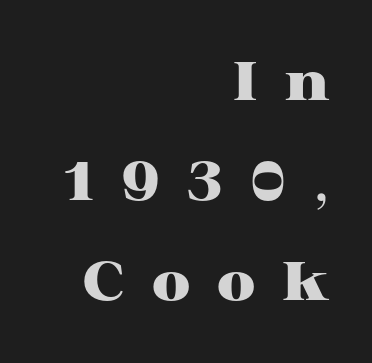
{"serif": "yes", "italic": "no", "bold": "yes", "weight": "heavy", "width": "wide", "stroke_contrast": "high", "x_height": "medium", "monospaced": "no", "underline": "no", "align": "right", "line_spacing_ratio": 1.82, "letter_spacing": "wide", "letter_spacing_em": 0.5, "glyph_px": 55}
